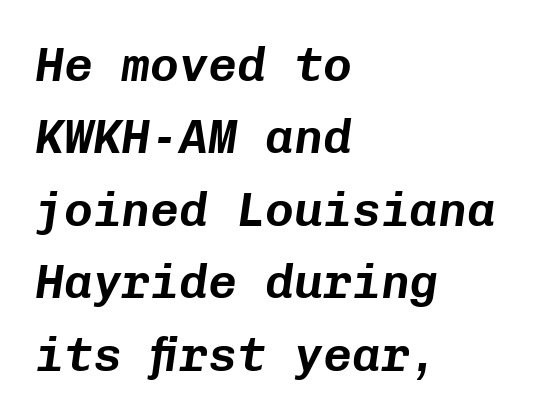
{"italic": "yes", "lean": "right", "slant_degrees": 8, "width": "normal", "stroke_contrast": "low", "x_height": "medium", "monospaced": "yes", "underline": "no", "align": "left", "line_spacing": "normal", "line_spacing_ratio": 1.51, "letter_spacing": "normal", "letter_spacing_em": 0.0, "glyph_px": 48}
